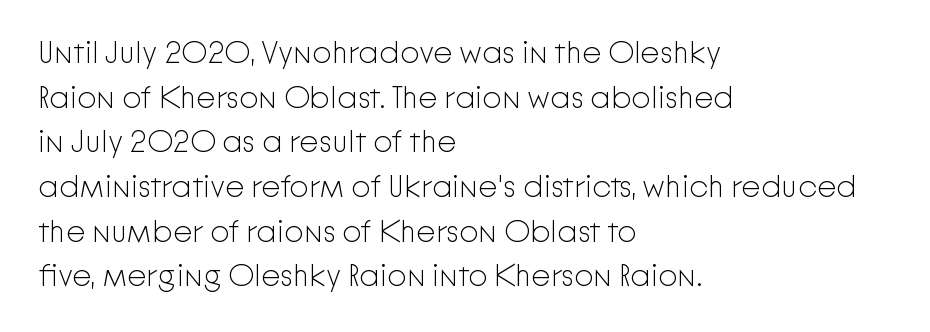
Q: Is the text bold? A: No.
Q: Is the text italic (slanted)? A: No, it is upright.
Q: Is the typeface a serif or a sans-serif typeface? A: Sans-serif.
Q: Is the text underlined? A: No.
Q: How is the paragraph aligned? A: Left-aligned.
Q: Is the spacing between letters normal or unusually wide? A: Normal.
Q: Is the spacing between lines tight, normal or loose? A: Normal.
Q: Width (condensed, normal, or wide)? A: Normal.
Q: Stroke contrast? A: Low.
Q: x-height? A: Medium.
Q: Monospaced? A: No.
